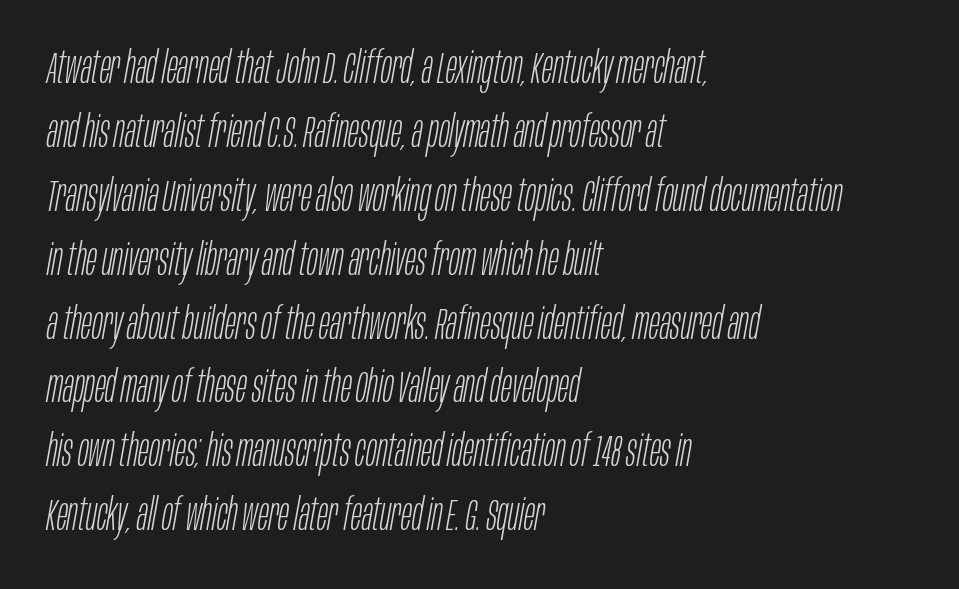
Character widths vary here, with narrow letters taking less room than wide ones. You could call the tracking neutral — neither tight nor loose. Is the stroke heavy? The answer is a plain regular-or-lighter. If you drew a ruler down the left edge, every line would touch it.
